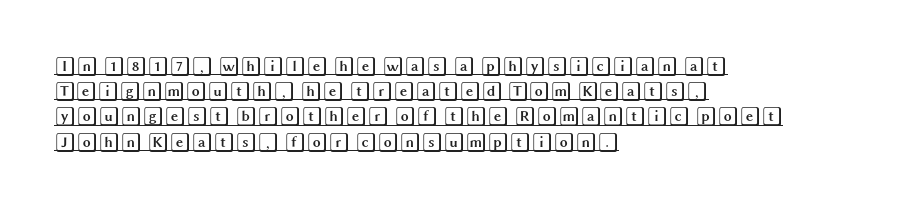
{"italic": "no", "underline": "yes", "align": "left", "line_spacing": "normal", "line_spacing_ratio": 1.26, "letter_spacing": "normal", "letter_spacing_em": 0.0, "glyph_px": 20}
